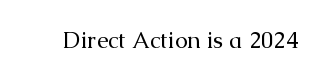
The type is set solid horizontally, with unmodified tracking. Words float on clear page, feet unadorned. A quiet, ordinary-to-light weight characterises the typeface. The type sits square on the baseline with zero lean.
